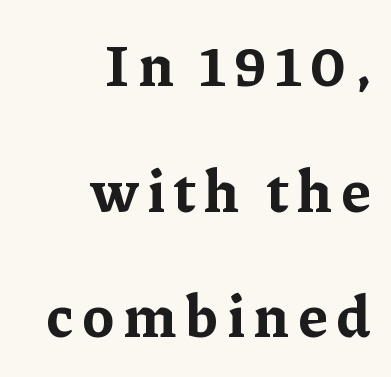
{"serif": "yes", "italic": "no", "bold": "yes", "weight": "bold", "width": "normal", "stroke_contrast": "low", "x_height": "medium", "monospaced": "no", "underline": "no", "align": "right", "line_spacing": "loose", "line_spacing_ratio": 2.13, "glyph_px": 59}
